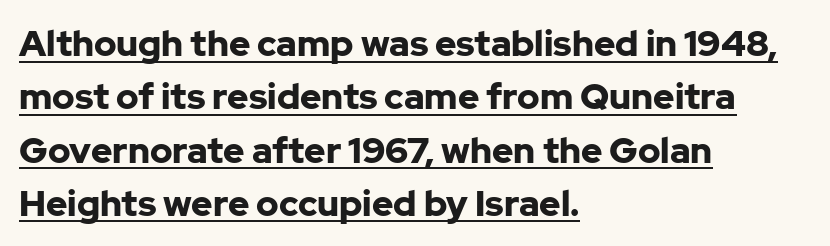
Q: Is the text bold? A: Yes.
Q: Is the text italic (slanted)? A: No, it is upright.
Q: Is the typeface a serif or a sans-serif typeface? A: Sans-serif.
Q: Is the text underlined? A: Yes.
Q: How is the paragraph aligned? A: Left-aligned.
Q: Is the spacing between letters normal or unusually wide? A: Normal.
Q: Is the spacing between lines tight, normal or loose? A: Normal.
Q: Width (condensed, normal, or wide)? A: Normal.
Q: Stroke contrast? A: Low.
Q: x-height? A: Medium.
Q: Monospaced? A: No.
